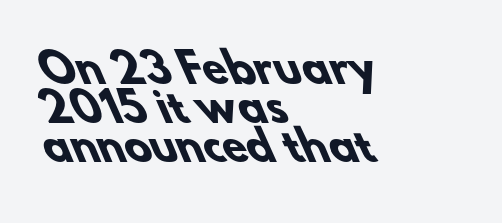
The passage shown is not underscored anywhere. A dark, heavy texture on the line: the type is bold. Do the characters align in a grid? No, the font is proportional. Typeset ragged right — the left edge is the straight one. Between one letter and the next there's only the usual sliver of space.
